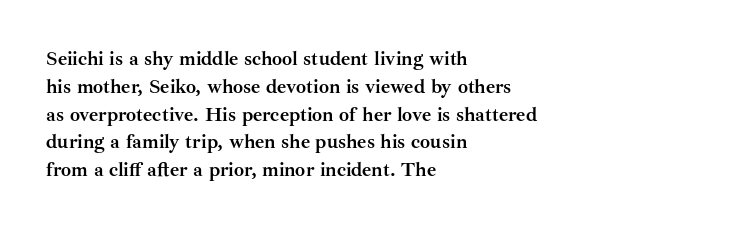
The image shows 20 px bold type, upright; set left-aligned, normal line spacing (1.39x), normal letter spacing, not underlined.
